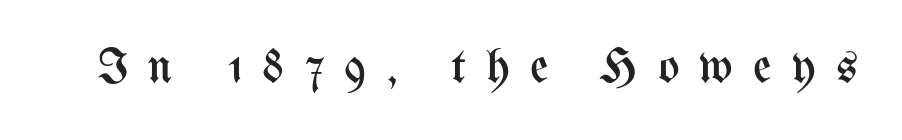
The weight tops out at a normal text grade. The passage shown has open, widely tracked lettering throughout. Proportional: the letters do not fall into vertical columns. Descenders are the only things crossing below the line. It's the straight-up-and-down kind of type.
